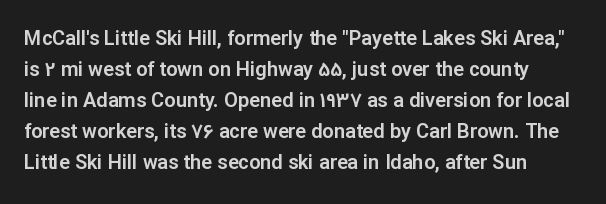
The image shows 20 px text type, upright; set normal line spacing (1.55x), normal letter spacing, not underlined.
